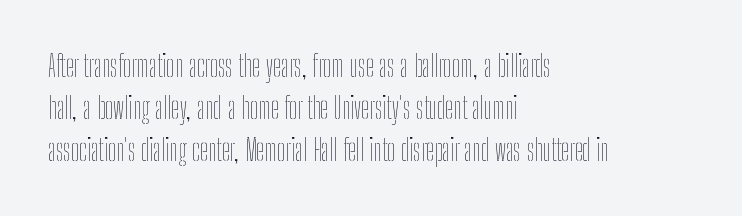
Q: Is the text bold? A: No.
Q: Is the text italic (slanted)? A: No, it is upright.
Q: Is the text underlined? A: No.
Q: How is the paragraph aligned? A: Left-aligned.
Q: Is the spacing between letters normal or unusually wide? A: Normal.
Q: Is the spacing between lines tight, normal or loose? A: Normal.
Q: Width (condensed, normal, or wide)? A: Condensed.
Q: Stroke contrast? A: Low.
Q: x-height? A: Medium.
Q: Monospaced? A: No.
